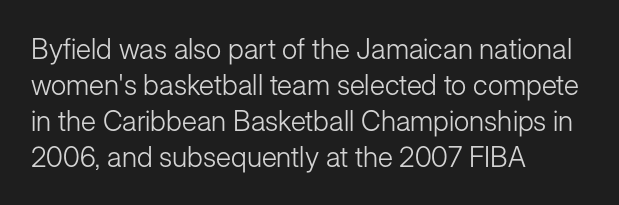
A sans-serif font was chosen for this passage. Underline: absent. Think of a printed novel: that variable character pitch is what you see here. The typography opts for an upright posture over an oblique one. One glance says typical: line gaps are just what's usual. The typeface has the unassuming heft of standard copy or less.
